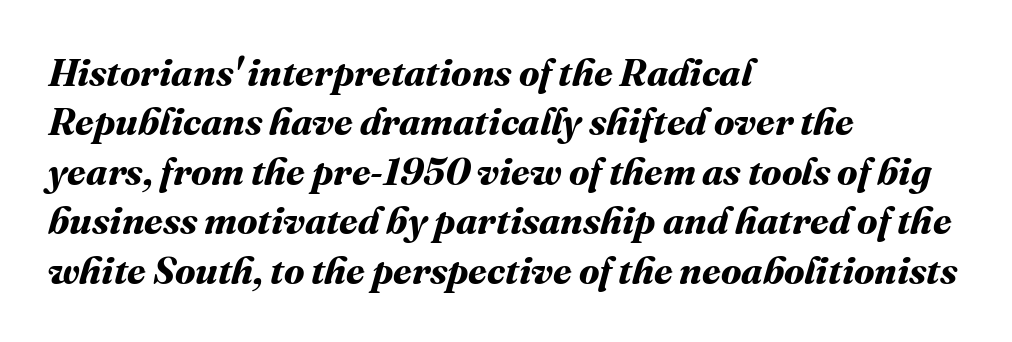
The image shows 38 px bold type; set left-aligned, normal line spacing (1.3x), normal letter spacing, not underlined; medium stroke contrast and a medium x-height.
